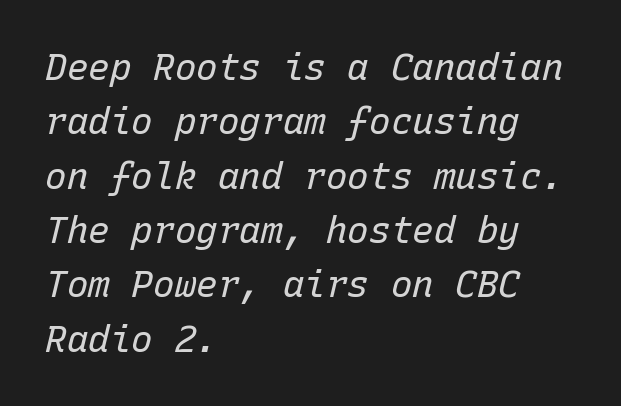
Q: Is the text bold? A: No.
Q: Is the text italic (slanted)? A: Yes, it leans right by about 15 degrees.
Q: Is the text underlined? A: No.
Q: How is the paragraph aligned? A: Left-aligned.
Q: Is the spacing between letters normal or unusually wide? A: Normal.
Q: Is the spacing between lines tight, normal or loose? A: Normal.
Q: Width (condensed, normal, or wide)? A: Normal.
Q: Stroke contrast? A: Low.
Q: x-height? A: Medium.
Q: Monospaced? A: Yes.
